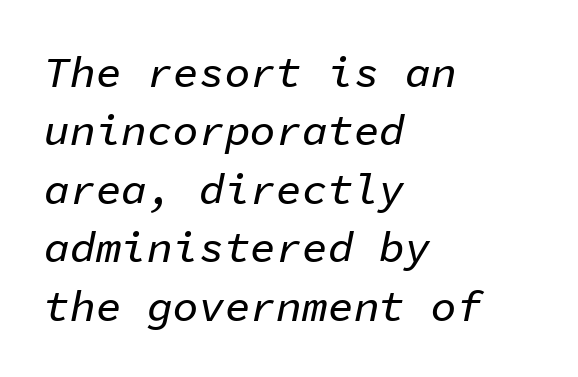
Each line starts at the same left margin while the right side varies. These lines sit exactly where default settings would place them. This sample uses plain, unmodified letter spacing. Words float on clear page, feet unadorned. The passage shown is typed in a monospace face where columns stay perfectly aligned.
